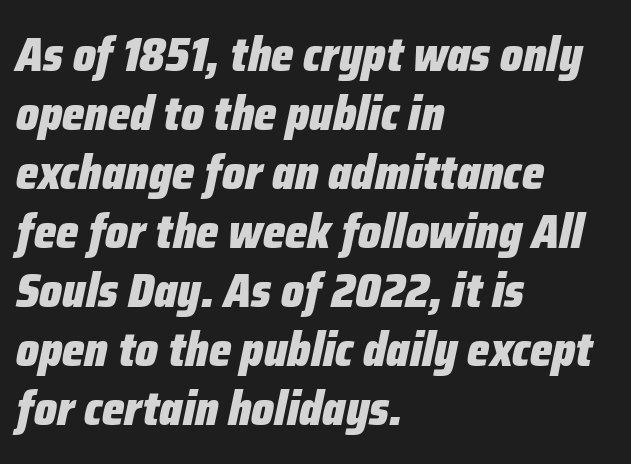
Spacing verdict: proportional, widths tailored to each character. How are the letters spaced? Ordinarily, with no added tracking. Check under the words: just untouched page. The rendering anchors every line to the left-hand side. The face used here has the dense, thick strokes of a bold.
